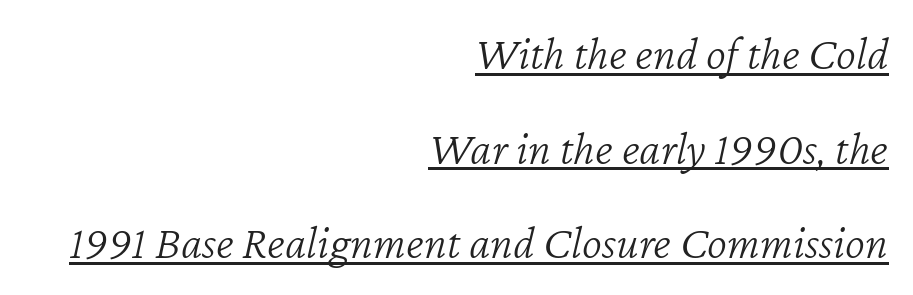
Q: Is the text bold? A: No.
Q: Is the text italic (slanted)? A: Yes, it leans right by about 12 degrees.
Q: Is the text underlined? A: Yes.
Q: How is the paragraph aligned? A: Right-aligned.
Q: Is the spacing between letters normal or unusually wide? A: Normal.
Q: Is the spacing between lines tight, normal or loose? A: Loose.
Q: Width (condensed, normal, or wide)? A: Normal.
Q: Stroke contrast? A: Low.
Q: x-height? A: Medium.
Q: Monospaced? A: No.
